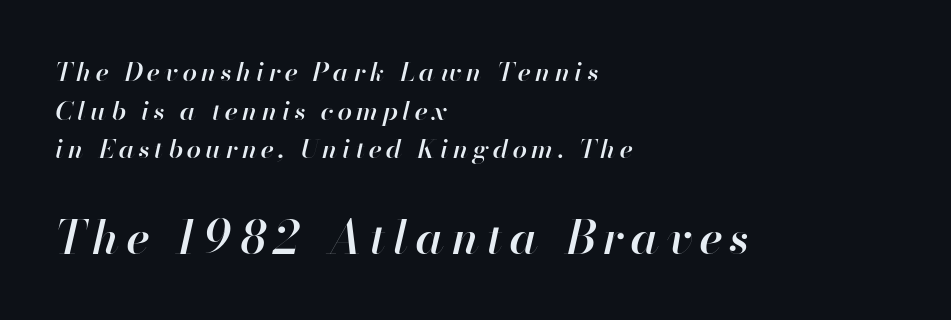
{"italic": "yes", "lean": "right", "slant_degrees": 13, "bold": "semi", "weight": "semibold", "width": "normal", "stroke_contrast": "high", "x_height": "small", "monospaced": "no", "underline": "no", "align": "left", "line_spacing": "normal", "line_spacing_ratio": 1.49, "larger_block": "second", "size_ratio": 1.77, "glyph_px": 46}
